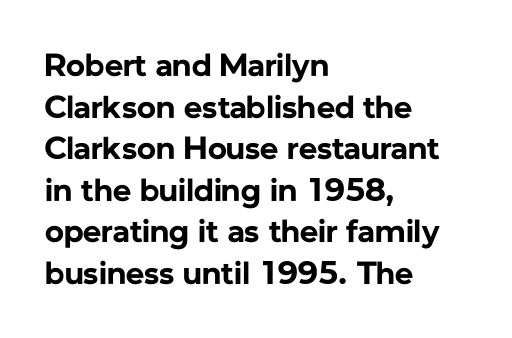
Vertically, the passage feels balanced, rows spaced as you'd expect. Layout note: lines flush left. The face used here is a sans, in the tradition of grotesques and geometrics. What stands out about the letter spacing? Nothing — it is the standard amount.
